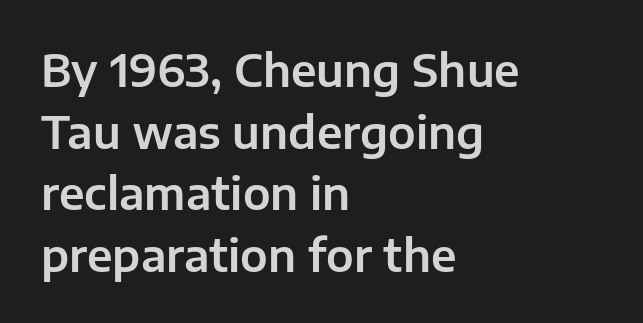
The image shows 44 px sans-serif type, upright; set left-aligned, normal line spacing (1.4x), normal letter spacing, not underlined; low stroke contrast and a medium x-height.
